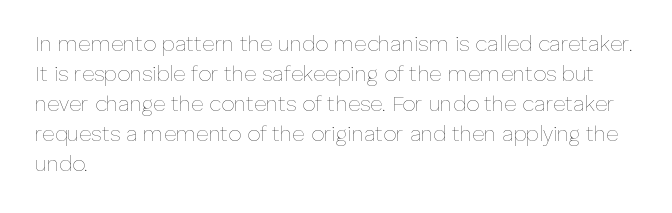
Q: Is the text bold? A: No.
Q: Is the text italic (slanted)? A: No, it is upright.
Q: Is the text underlined? A: No.
Q: How is the paragraph aligned? A: Left-aligned.
Q: Is the spacing between letters normal or unusually wide? A: Normal.
Q: Is the spacing between lines tight, normal or loose? A: Normal.
